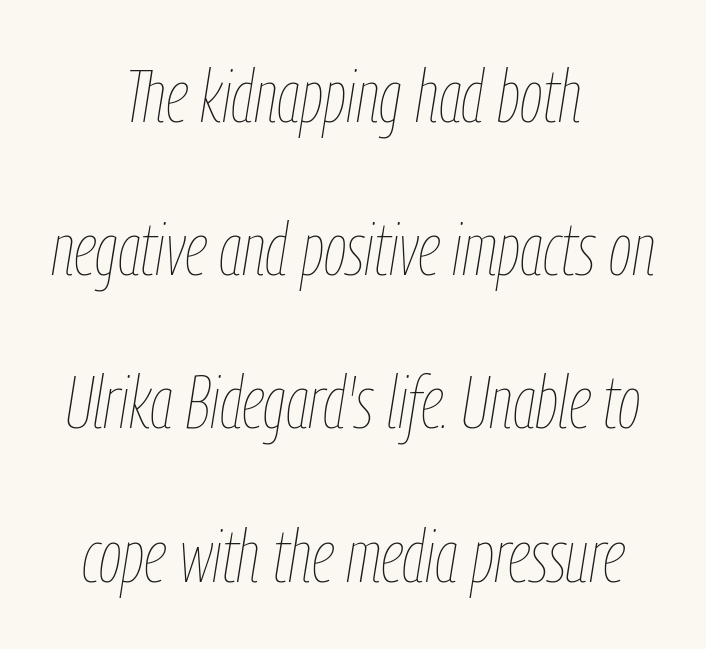
Caption: standard tracking, unaltered. A centered setting, common on invitations and titles, is used for this passage. Is the stroke heavy? The answer is a plain regular-or-lighter. How would I describe the line gaps? Wide and relaxed. The letters advance in unequal steps, a hallmark of proportional type. Notice how the stems are inclined rather than vertical — that's the hallmark of italics.
